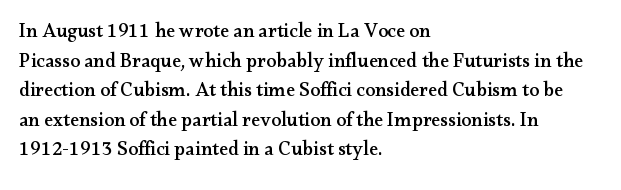
Q: Is the text italic (slanted)? A: No, it is upright.
Q: Is the text underlined? A: No.
Q: How is the paragraph aligned? A: Left-aligned.
Q: Is the spacing between letters normal or unusually wide? A: Normal.
Q: Is the spacing between lines tight, normal or loose? A: Normal.
